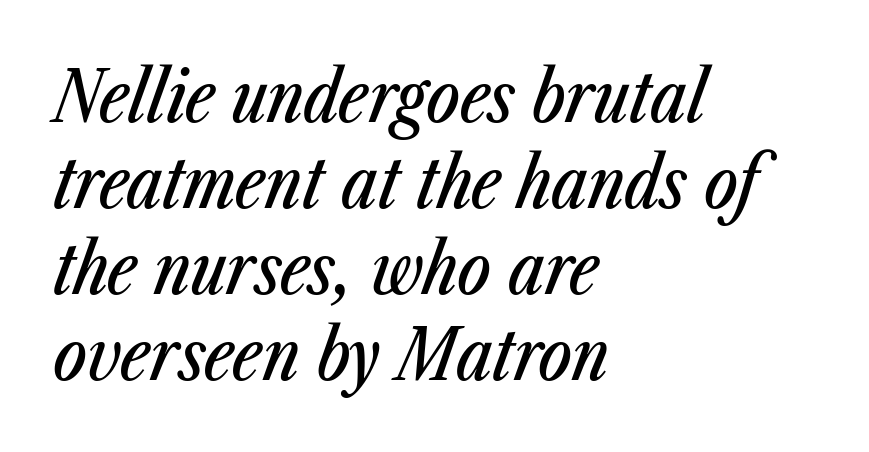
{"italic": "yes", "lean": "right", "slant_degrees": 23, "width": "condensed", "stroke_contrast": "low", "x_height": "medium", "monospaced": "no", "underline": "no", "align": "left", "line_spacing_ratio": 1.21, "letter_spacing": "normal", "letter_spacing_em": 0.0, "glyph_px": 71}
